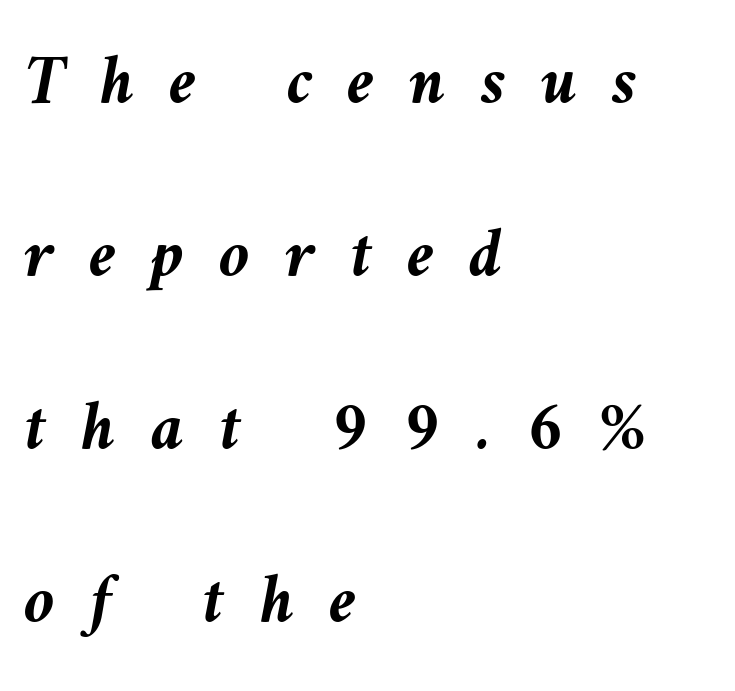
Q: Is the text bold? A: Yes.
Q: Is the text italic (slanted)? A: Yes, it leans left by about 9 degrees.
Q: Is the text underlined? A: No.
Q: How is the paragraph aligned? A: Left-aligned.
Q: Is the spacing between letters normal or unusually wide? A: Unusually wide.
Q: Is the spacing between lines tight, normal or loose? A: Loose.
Q: Width (condensed, normal, or wide)? A: Normal.
Q: Stroke contrast? A: Medium.
Q: x-height? A: Medium.
Q: Monospaced? A: No.
